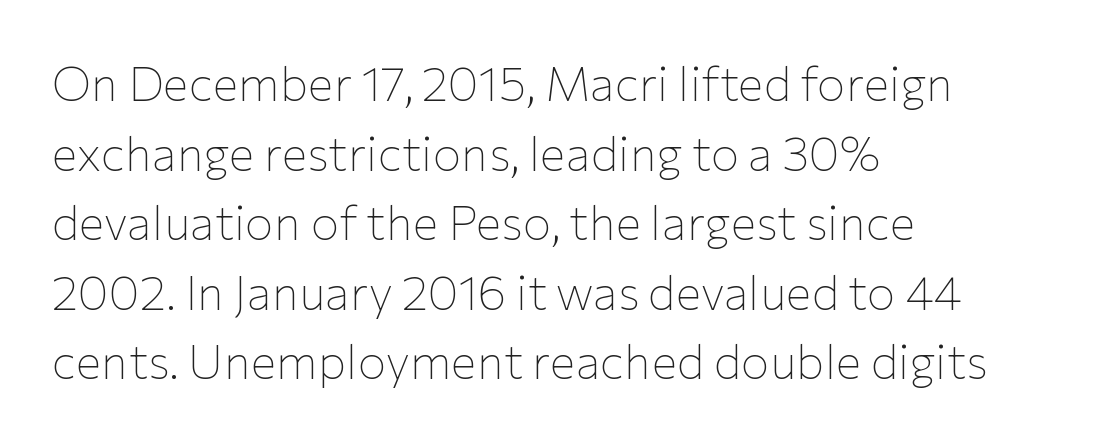
{"serif": "no", "italic": "no", "bold": "no", "weight": "thin", "width": "normal", "stroke_contrast": "low", "x_height": "medium", "monospaced": "no", "underline": "no", "align": "left", "line_spacing": "normal", "line_spacing_ratio": 1.45, "letter_spacing": "normal", "letter_spacing_em": 0.0, "glyph_px": 48}
